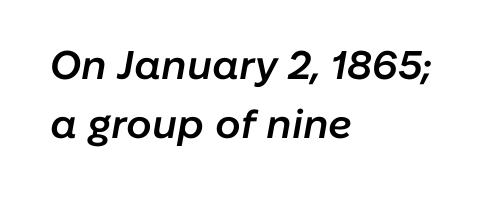
The image shows 40 px semibold type, italic (leaning right); set left-aligned, normal line spacing (1.48x), normal letter spacing, not underlined; low stroke contrast and a medium x-height.
